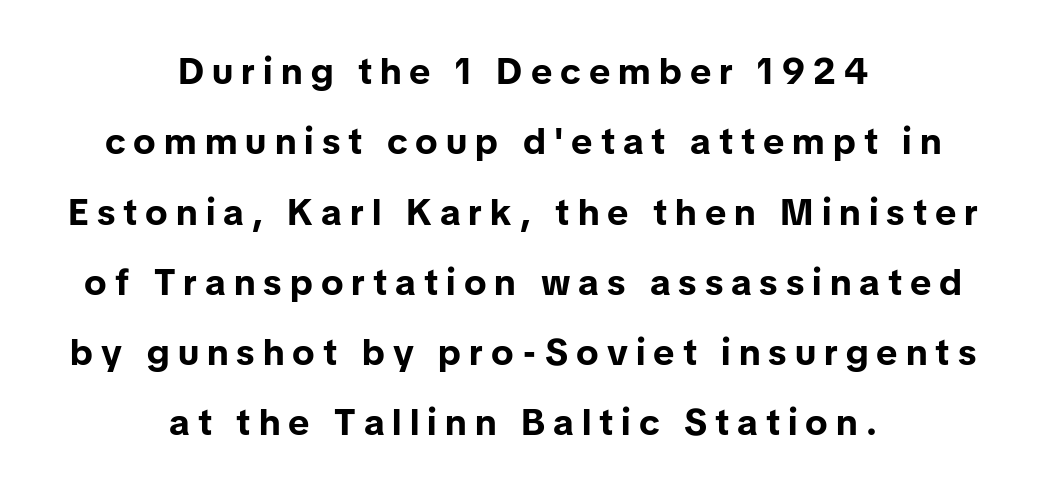
The image shows 37 px bold sans-serif type, upright; set centered, loose line spacing (1.9x), unusually wide letter spacing (+0.22 em), not underlined; low stroke contrast and a medium x-height.
